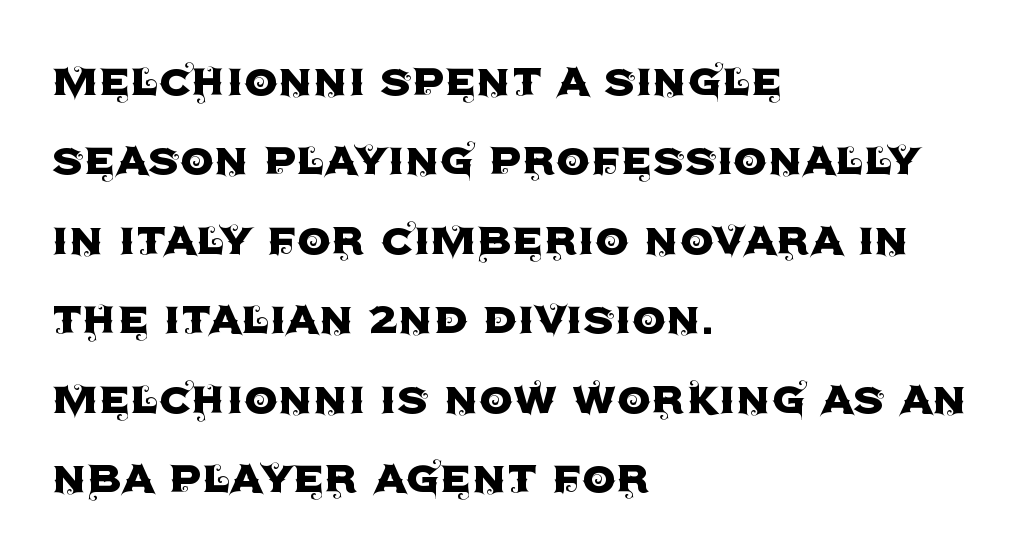
Q: Is the text italic (slanted)? A: No, it is upright.
Q: Is the typeface a serif or a sans-serif typeface? A: Sans-serif.
Q: Is the text underlined? A: No.
Q: How is the paragraph aligned? A: Left-aligned.
Q: Is the spacing between letters normal or unusually wide? A: Normal.
Q: Is the spacing between lines tight, normal or loose? A: Normal.
Q: Width (condensed, normal, or wide)? A: Normal.
Q: x-height? A: Large.
Q: Monospaced? A: No.
